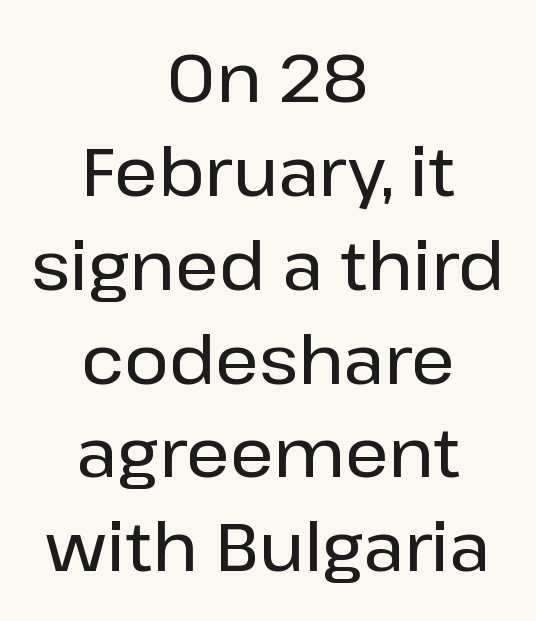
The image shows 68 px sans-serif type, upright; set centered, normal line spacing (1.38x), normal letter spacing, not underlined; low stroke contrast and a medium x-height.
